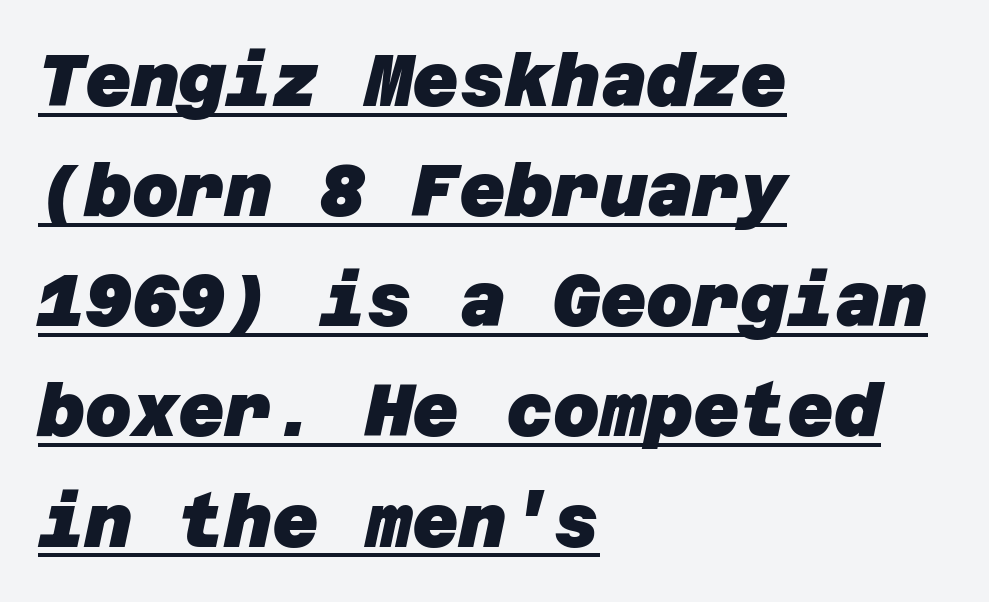
A typesetter would call this leading conventional body-copy spacing. Honestly, the underline is the first thing you notice here. Emphasis by weight is at full strength: bold. The tracking reads as untouched default to a designer's eye. Grotesque or geometric, the face here clearly has no serifs. Compared with a centered layout, this one pins lines to the left instead.
